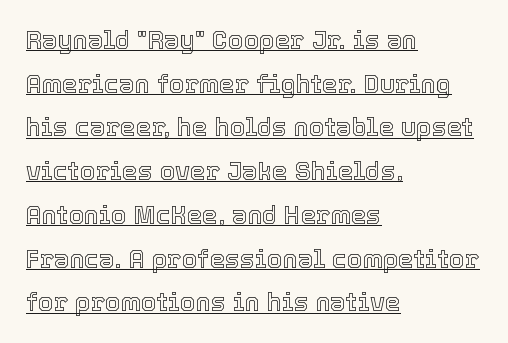
The image shows 25 px text type, upright; set left-aligned, line spacing 1.75x, normal letter spacing, underlined.
